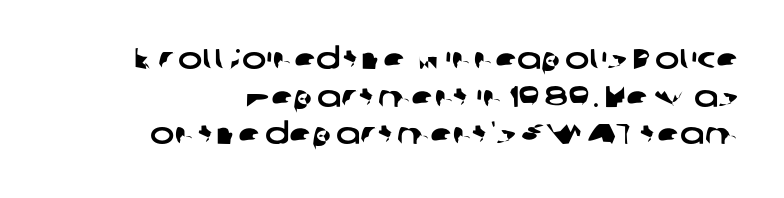
Q: Is the typeface a serif or a sans-serif typeface? A: Sans-serif.
Q: Is the text underlined? A: No.
Q: Is the spacing between letters normal or unusually wide? A: Normal.
Q: Is the spacing between lines tight, normal or loose? A: Normal.
Q: Width (condensed, normal, or wide)? A: Wide.
Q: Stroke contrast? A: Low.
Q: x-height? A: Medium.
Q: Monospaced? A: No.
